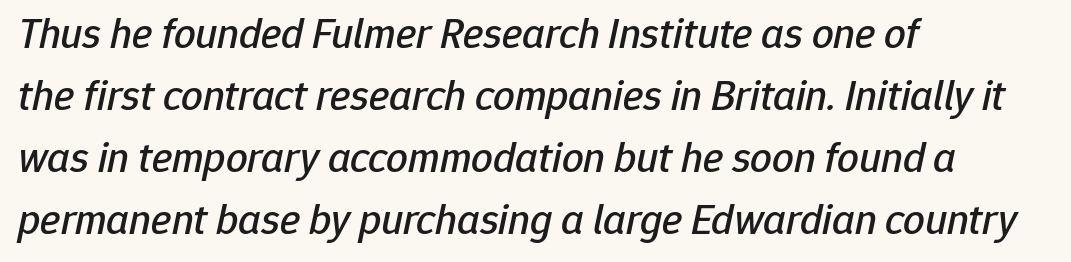
The image shows 43 px text type, italic (leaning right); set left-aligned, normal line spacing (1.44x), normal letter spacing, not underlined; low stroke contrast and a medium x-height.
